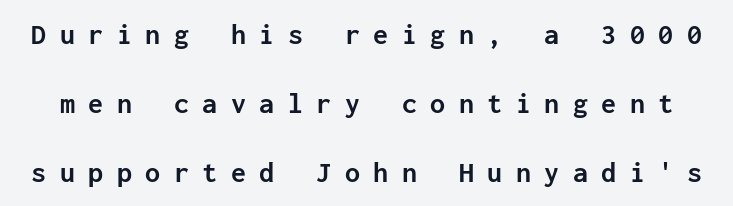
A sans-serif font was chosen for this passage. Is there much room between lines? Yes — plenty of vertical air separates them. When letters stand straight like this, we call the style roman or upright. Heavy, bold letterforms. Check the space under the baseline: it is left empty.
